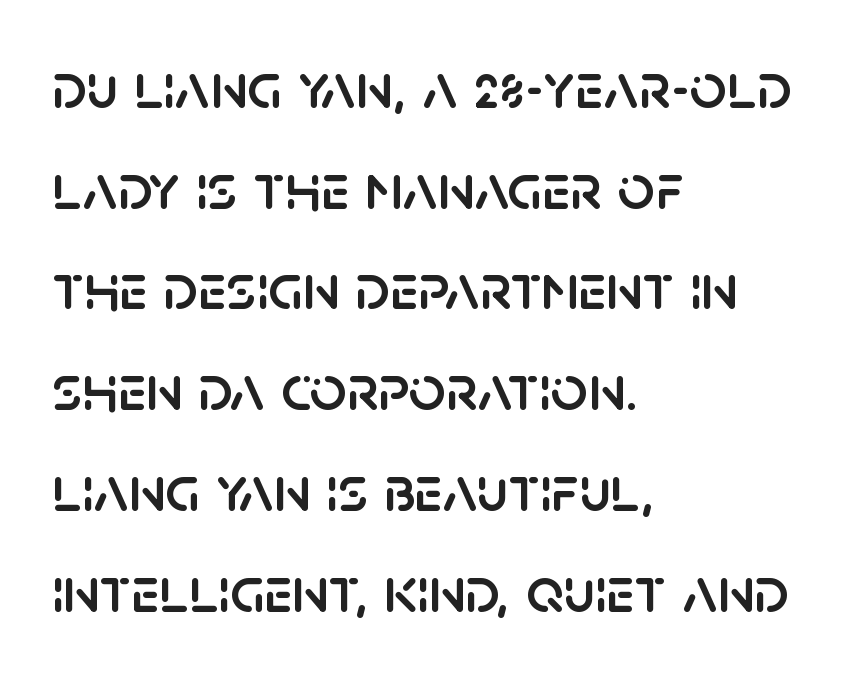
Q: Is the text italic (slanted)? A: No, it is upright.
Q: Is the typeface a serif or a sans-serif typeface? A: Sans-serif.
Q: Is the text underlined? A: No.
Q: How is the paragraph aligned? A: Left-aligned.
Q: Is the spacing between letters normal or unusually wide? A: Normal.
Q: Is the spacing between lines tight, normal or loose? A: Normal.
Q: Width (condensed, normal, or wide)? A: Normal.
Q: Stroke contrast? A: Low.
Q: x-height? A: Large.
Q: Monospaced? A: No.
